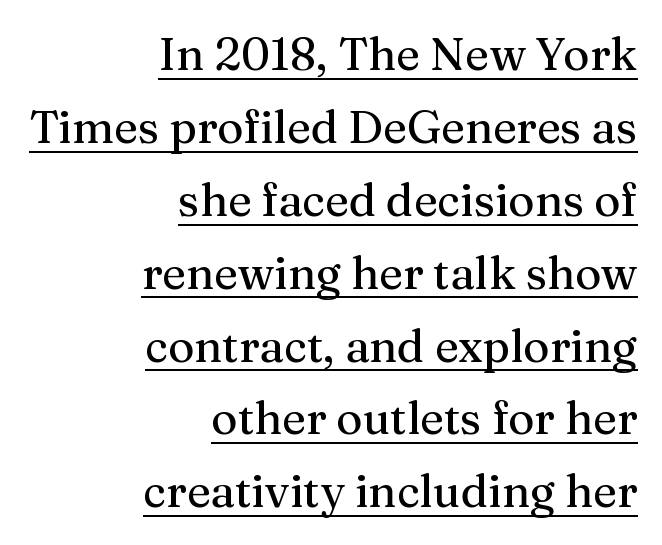
{"serif": "yes", "italic": "no", "width": "normal", "stroke_contrast": "medium", "x_height": "medium", "monospaced": "no", "underline": "yes", "align": "right", "line_spacing": "normal", "line_spacing_ratio": 1.62, "letter_spacing": "normal", "letter_spacing_em": 0.0, "glyph_px": 45}
